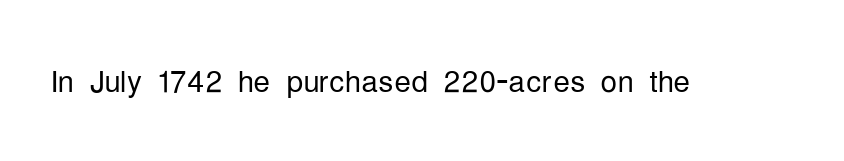
The image shows 42 px light, condensed sans-serif type, upright; set normal letter spacing, not underlined; low stroke contrast and a medium x-height.
